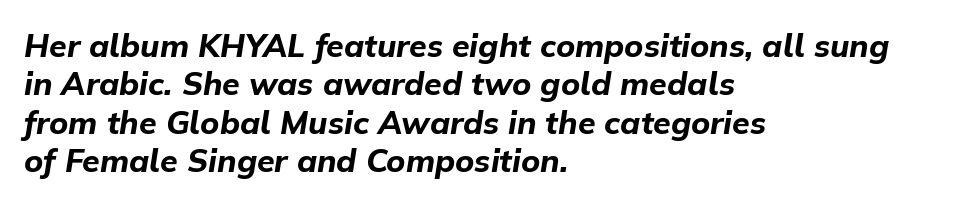
{"italic": "yes", "lean": "right", "slant_degrees": 9, "bold": "yes", "weight": "bold", "width": "normal", "stroke_contrast": "low", "x_height": "medium", "monospaced": "no", "underline": "no", "align": "left", "line_spacing_ratio": 1.2, "letter_spacing": "normal", "letter_spacing_em": 0.0, "glyph_px": 32}
